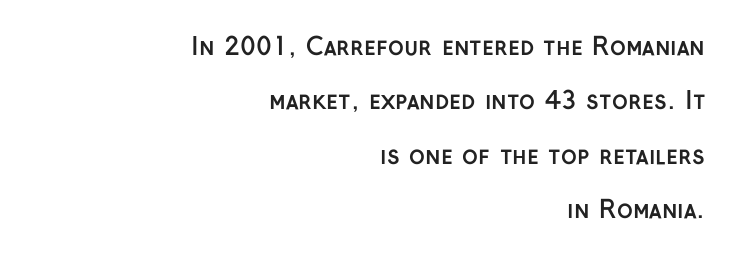
The image shows 24 px bold type, upright; set right-aligned, loose line spacing (2.27x), normal letter spacing, not underlined.
